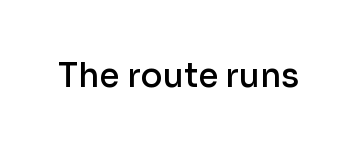
{"serif": "no", "italic": "no", "bold": "semi", "weight": "semibold", "width": "normal", "stroke_contrast": "low", "x_height": "medium", "monospaced": "no", "underline": "no", "letter_spacing": "normal", "letter_spacing_em": 0.0, "glyph_px": 33}
